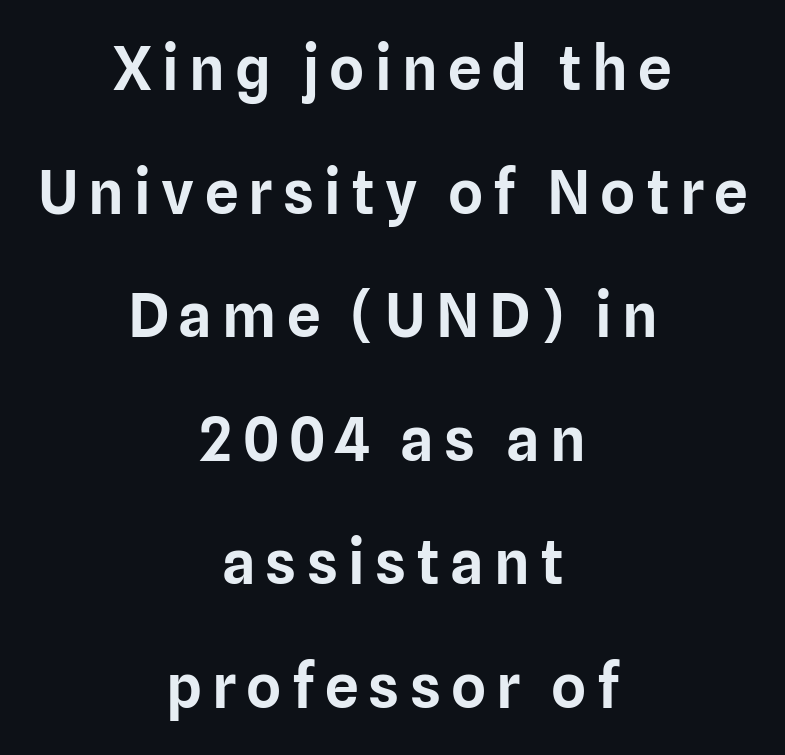
The image shows 60 px sans-serif type, upright; set centered, loose line spacing (2.06x), not underlined; low stroke contrast and a medium x-height.
